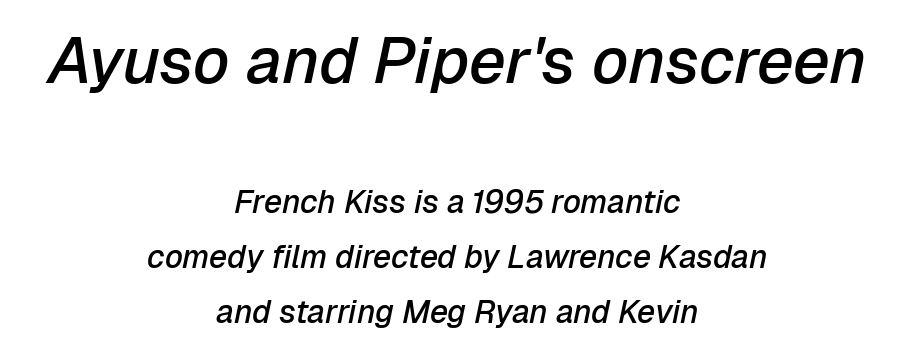
The image shows 65 px semibold type, italic (leaning right); set centered, line spacing 1.71x, normal letter spacing, not underlined; the first (top) block is 2.03x larger; low stroke contrast and a medium x-height.
